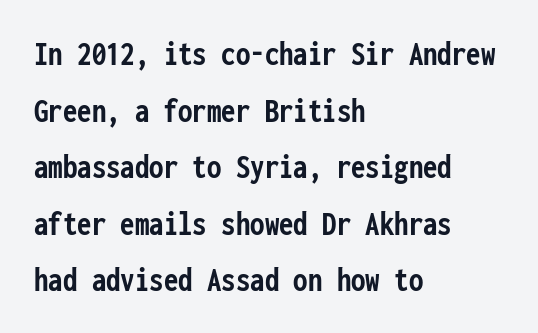
Q: Is the text bold? A: Yes.
Q: Is the text italic (slanted)? A: No, it is upright.
Q: Is the typeface a serif or a sans-serif typeface? A: Sans-serif.
Q: Is the text underlined? A: No.
Q: How is the paragraph aligned? A: Left-aligned.
Q: Is the spacing between letters normal or unusually wide? A: Normal.
Q: Is the spacing between lines tight, normal or loose? A: Normal.
Q: Width (condensed, normal, or wide)? A: Condensed.
Q: Stroke contrast? A: Low.
Q: x-height? A: Medium.
Q: Monospaced? A: Yes.
